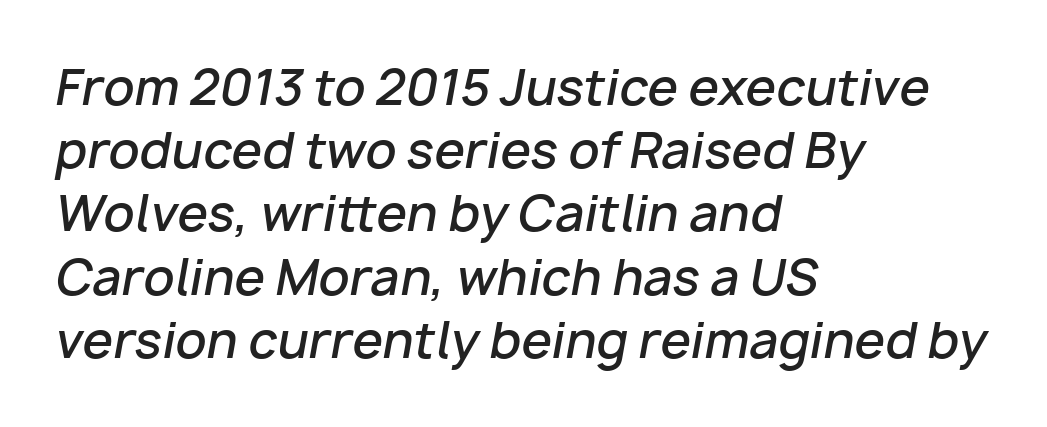
Here the designer chose a conventional face with non-uniform glyph widths. Caption: multi-line text, flush left, ragged right. The glyphs have the mass of a demibold cut, below bold. Glyph-to-glyph distance matches everyday printed text.
